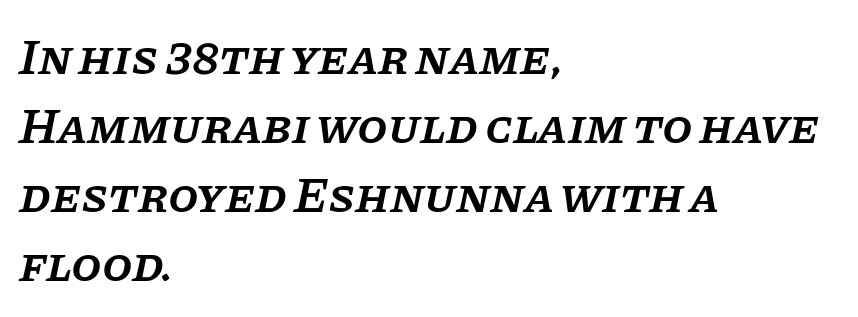
{"serif": "yes", "italic": "yes", "lean": "right", "slant_degrees": 11, "bold": "semi", "weight": "semibold", "width": "normal", "stroke_contrast": "low", "x_height": "large", "monospaced": "no", "underline": "no", "align": "left", "line_spacing": "normal", "line_spacing_ratio": 1.41, "letter_spacing": "normal", "letter_spacing_em": 0.0, "glyph_px": 49}
